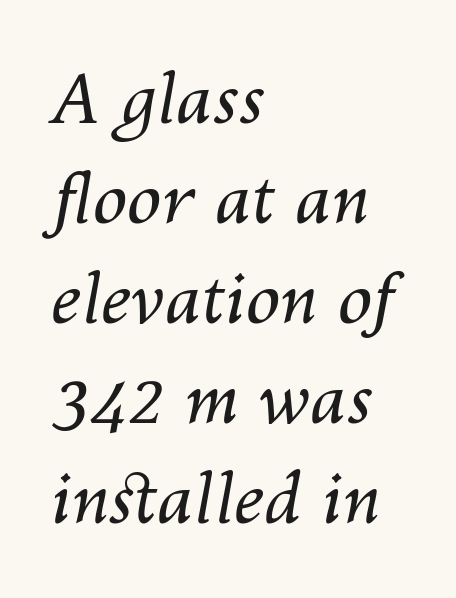
{"italic": "yes", "lean": "right", "slant_degrees": 10, "bold": "no", "weight": "regular", "width": "normal", "stroke_contrast": "medium", "x_height": "medium", "monospaced": "no", "underline": "no", "align": "left", "line_spacing": "normal", "line_spacing_ratio": 1.45, "letter_spacing": "normal", "letter_spacing_em": 0.0, "glyph_px": 69}
